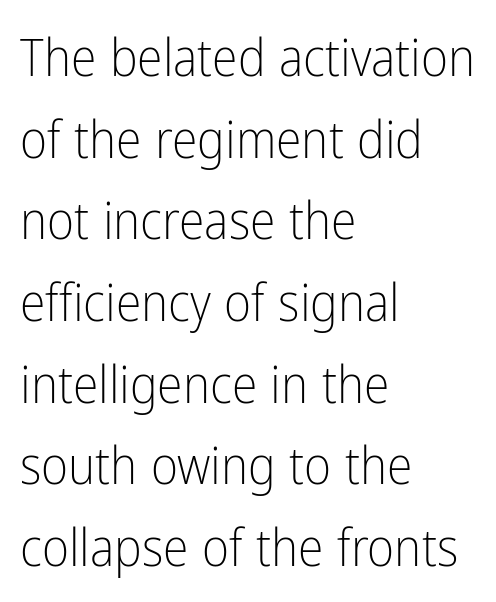
The image shows 52 px light, condensed sans-serif type, upright; set left-aligned, normal line spacing (1.57x), normal letter spacing, not underlined; low stroke contrast and a medium x-height.
